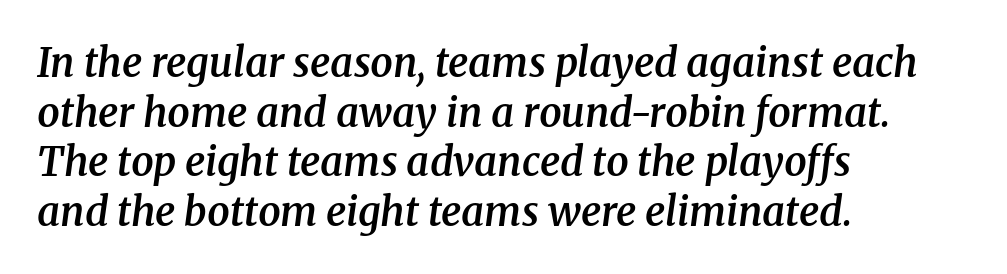
{"serif": "yes", "italic": "yes", "lean": "right", "slant_degrees": 8, "bold": "semi", "weight": "semibold", "width": "normal", "stroke_contrast": "medium", "x_height": "medium", "monospaced": "no", "underline": "no", "align": "left", "line_spacing_ratio": 1.24, "letter_spacing": "normal", "letter_spacing_em": 0.0, "glyph_px": 40}
